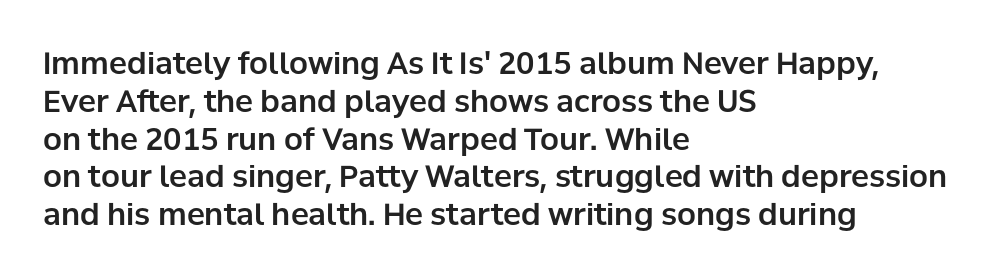
Q: Is the text italic (slanted)? A: No, it is upright.
Q: Is the typeface a serif or a sans-serif typeface? A: Sans-serif.
Q: Is the text underlined? A: No.
Q: How is the paragraph aligned? A: Left-aligned.
Q: Is the spacing between letters normal or unusually wide? A: Normal.
Q: Is the spacing between lines tight, normal or loose? A: Normal.
Q: Width (condensed, normal, or wide)? A: Normal.
Q: Stroke contrast? A: Low.
Q: x-height? A: Medium.
Q: Monospaced? A: No.
